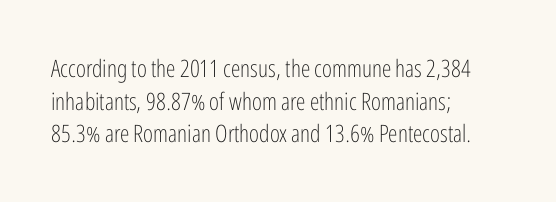
The image shows 24 px text type, upright; set left-aligned, normal line spacing (1.36x), normal letter spacing, not underlined.
